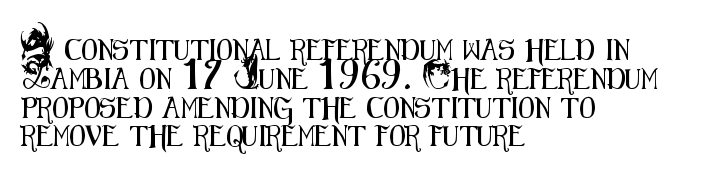
The image shows 21 px text type, upright; set left-aligned, normal line spacing (1.37x), normal letter spacing, not underlined.
